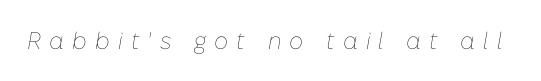
This sample uses expanded letter spacing, leaving extra air between glyphs. The font sits on the lighter half of the weight spectrum, regular included. Lines of text with bare space underneath. Style check: oblique.
